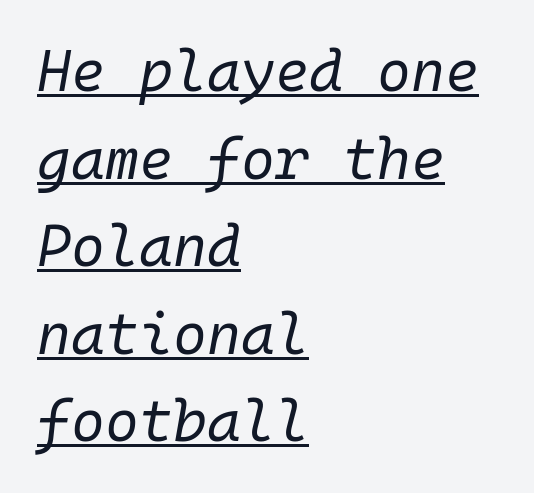
Typeset ragged right — the left edge is the straight one. Every character here occupies the same horizontal width, giving the sample a typewriter-like rhythm. The weight would be labelled regular, book, light, or lighter still. Is there an underline? Yes — a line sits under the letters. Leading matches the norm, producing a regular column.
